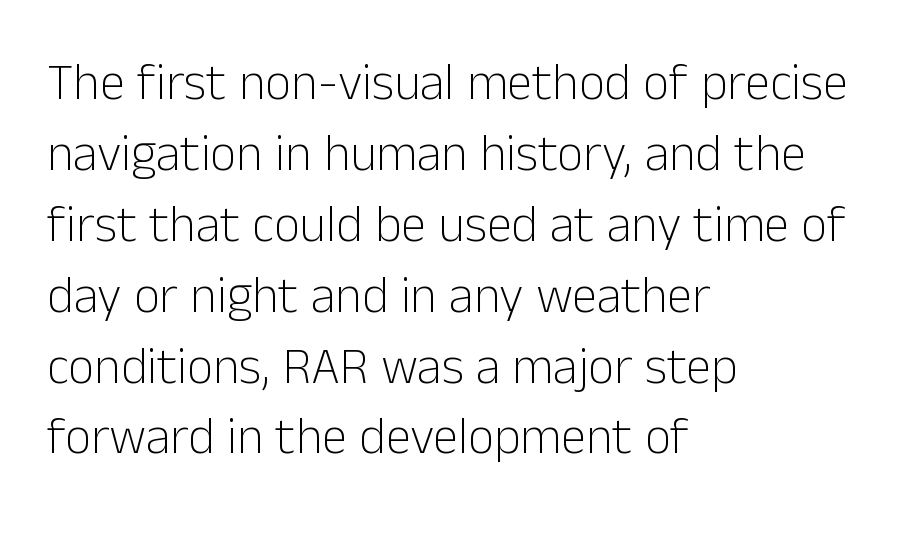
{"serif": "no", "italic": "no", "bold": "no", "weight": "light", "width": "normal", "stroke_contrast": "low", "x_height": "medium", "monospaced": "no", "underline": "no", "align": "left", "line_spacing": "normal", "line_spacing_ratio": 1.39, "letter_spacing": "normal", "letter_spacing_em": 0.0, "glyph_px": 51}
